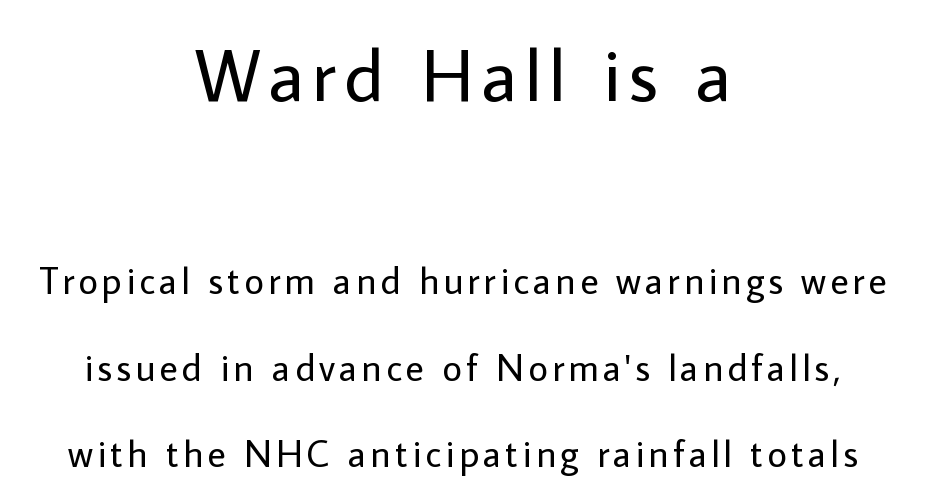
{"serif": "no", "italic": "no", "bold": "no", "weight": "regular", "width": "normal", "stroke_contrast": "low", "x_height": "medium", "monospaced": "no", "underline": "no", "align": "center", "line_spacing": "loose", "line_spacing_ratio": 2.28, "larger_block": "first", "size_ratio": 1.97, "glyph_px": 75}
